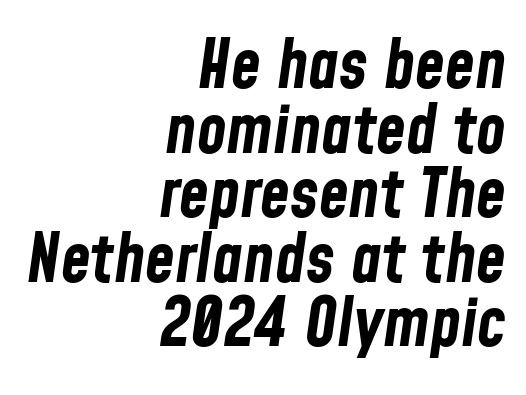
Q: Is the text bold? A: Yes.
Q: Is the text italic (slanted)? A: Yes, it leans right by about 8 degrees.
Q: Is the text underlined? A: No.
Q: How is the paragraph aligned? A: Right-aligned.
Q: Is the spacing between letters normal or unusually wide? A: Normal.
Q: Is the spacing between lines tight, normal or loose? A: Tight.
Q: Width (condensed, normal, or wide)? A: Condensed.
Q: Stroke contrast? A: Low.
Q: x-height? A: Medium.
Q: Monospaced? A: No.
